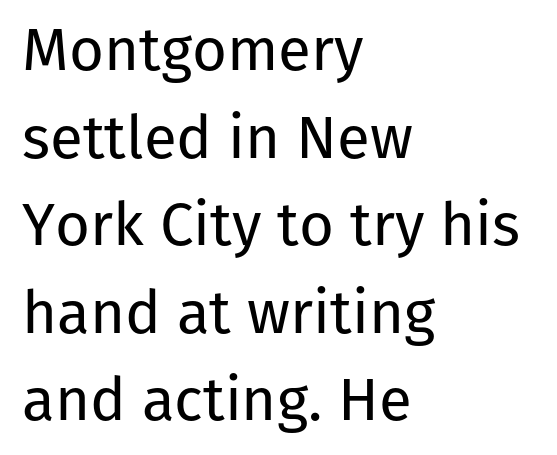
Any mark beneath the type? The region is blank. Ordinary non-slanted type is in use. Stroke terminals: plain, sans-serif. The weight tops out at a normal text grade. Every row of glyphs begins at an identical x-position on the left. The rendering uses a moderate line-height, typical for paragraphs.
